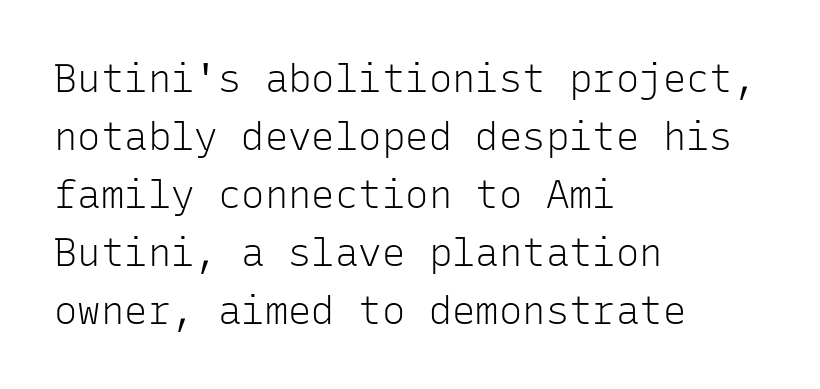
The image shows 39 px light sans-serif type, upright, monospaced; set left-aligned, normal line spacing (1.49x), normal letter spacing, not underlined; low stroke contrast and a medium x-height.
